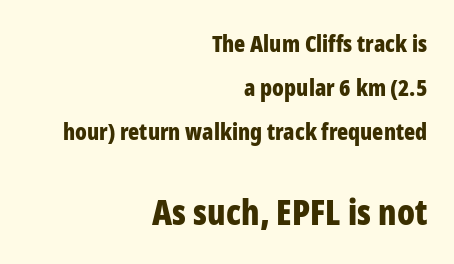
The image shows 35 px bold, condensed sans-serif type, upright; set right-aligned, loose line spacing (1.92x), normal letter spacing, not underlined; the second (bottom) block is 1.52x larger; low stroke contrast and a medium x-height.
